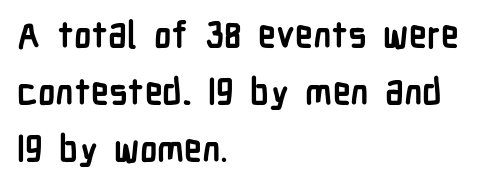
Q: Is the text bold? A: Yes.
Q: Is the text italic (slanted)? A: No, it is upright.
Q: Is the typeface a serif or a sans-serif typeface? A: Sans-serif.
Q: Is the text underlined? A: No.
Q: How is the paragraph aligned? A: Left-aligned.
Q: Is the spacing between letters normal or unusually wide? A: Normal.
Q: Is the spacing between lines tight, normal or loose? A: Normal.
Q: Width (condensed, normal, or wide)? A: Condensed.
Q: Stroke contrast? A: Low.
Q: x-height? A: Medium.
Q: Monospaced? A: No.
